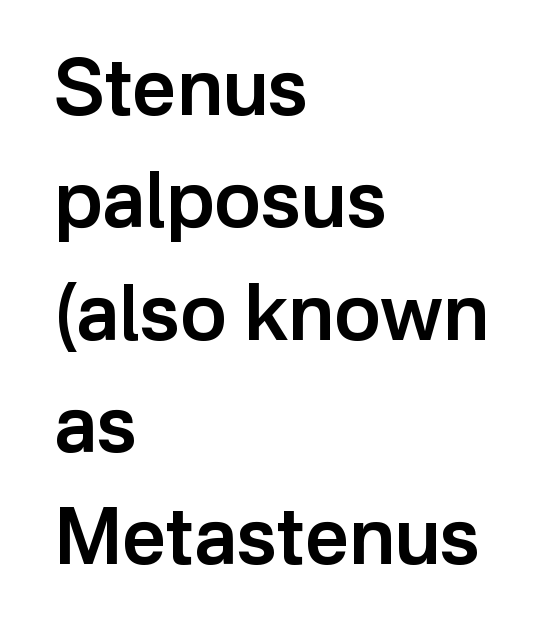
{"serif": "no", "italic": "no", "bold": "semi", "weight": "semibold", "width": "normal", "stroke_contrast": "low", "x_height": "medium", "monospaced": "no", "underline": "no", "align": "left", "line_spacing": "normal", "line_spacing_ratio": 1.44, "letter_spacing": "normal", "letter_spacing_em": 0.0, "glyph_px": 78}
